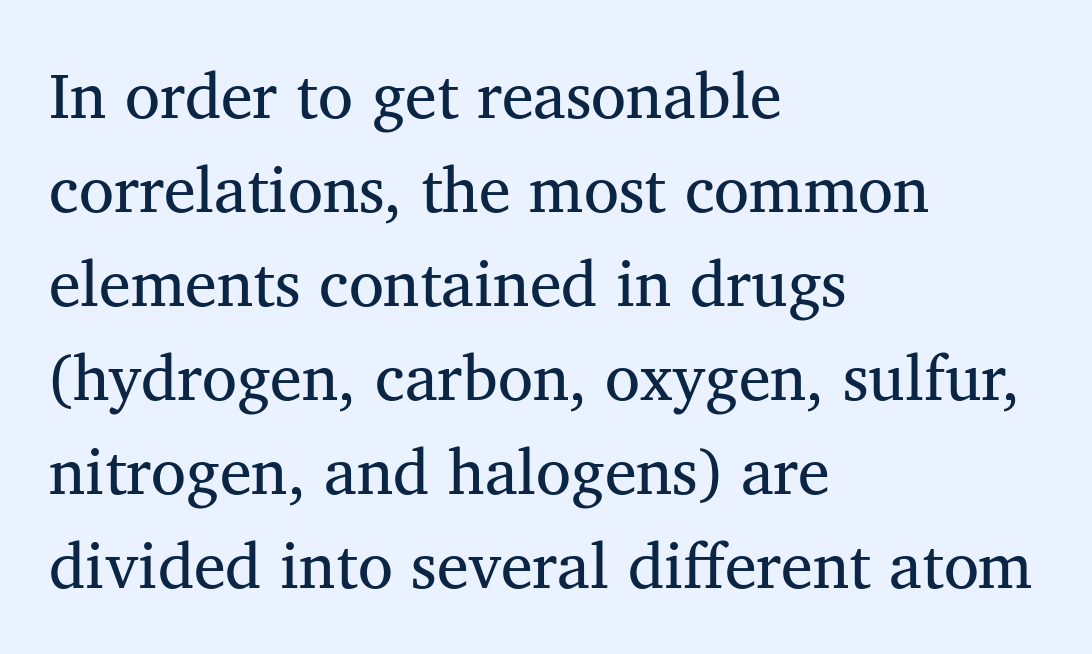
Q: Is the text bold? A: No.
Q: Is the text italic (slanted)? A: No, it is upright.
Q: Is the typeface a serif or a sans-serif typeface? A: Serif.
Q: Is the text underlined? A: No.
Q: How is the paragraph aligned? A: Left-aligned.
Q: Is the spacing between letters normal or unusually wide? A: Normal.
Q: Is the spacing between lines tight, normal or loose? A: Normal.
Q: Width (condensed, normal, or wide)? A: Normal.
Q: Stroke contrast? A: Medium.
Q: x-height? A: Medium.
Q: Monospaced? A: No.
